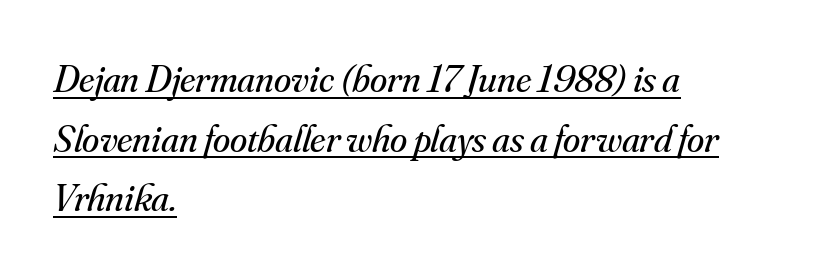
{"serif": "yes", "italic": "yes", "lean": "right", "slant_degrees": 16, "bold": "no", "weight": "regular", "width": "normal", "stroke_contrast": "medium", "x_height": "small", "monospaced": "no", "underline": "yes", "align": "left", "line_spacing": "normal", "line_spacing_ratio": 1.53, "letter_spacing": "normal", "letter_spacing_em": 0.0, "glyph_px": 39}
